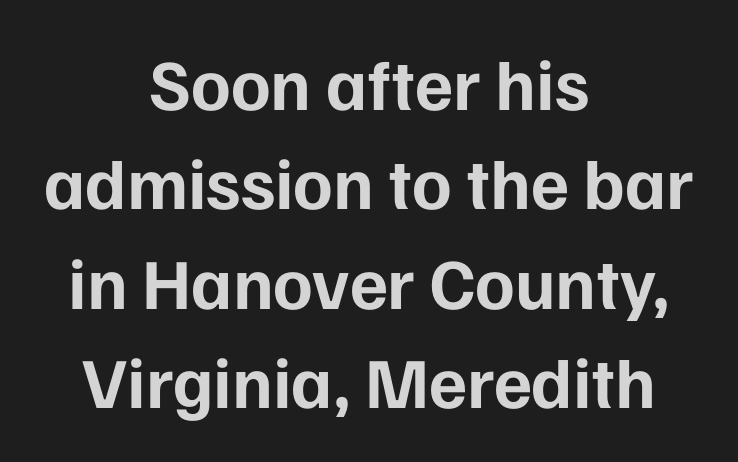
Q: Is the text bold? A: Yes.
Q: Is the text italic (slanted)? A: No, it is upright.
Q: Is the typeface a serif or a sans-serif typeface? A: Sans-serif.
Q: Is the text underlined? A: No.
Q: How is the paragraph aligned? A: Centered.
Q: Is the spacing between letters normal or unusually wide? A: Normal.
Q: Is the spacing between lines tight, normal or loose? A: Normal.
Q: Width (condensed, normal, or wide)? A: Normal.
Q: Stroke contrast? A: Low.
Q: x-height? A: Medium.
Q: Monospaced? A: No.
